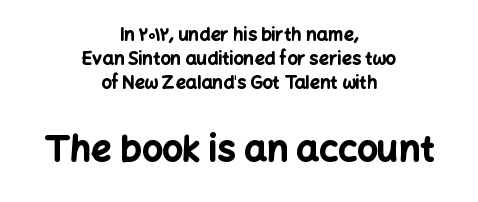
{"serif": "no", "italic": "no", "bold": "yes", "weight": "bold", "width": "normal", "stroke_contrast": "low", "x_height": "medium", "monospaced": "no", "underline": "no", "align": "center", "line_spacing": "normal", "line_spacing_ratio": 1.33, "letter_spacing": "normal", "letter_spacing_em": 0.0, "larger_block": "second", "size_ratio": 2.0, "glyph_px": 36}
